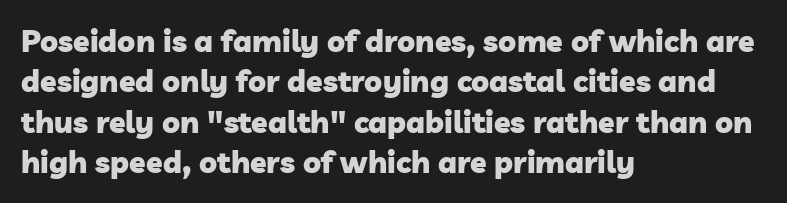
Q: Is the text bold? A: Yes.
Q: Is the typeface a serif or a sans-serif typeface? A: Sans-serif.
Q: Is the text underlined? A: No.
Q: How is the paragraph aligned? A: Left-aligned.
Q: Is the spacing between letters normal or unusually wide? A: Normal.
Q: Is the spacing between lines tight, normal or loose? A: Normal.
Q: Width (condensed, normal, or wide)? A: Normal.
Q: Stroke contrast? A: Low.
Q: x-height? A: Medium.
Q: Monospaced? A: No.
